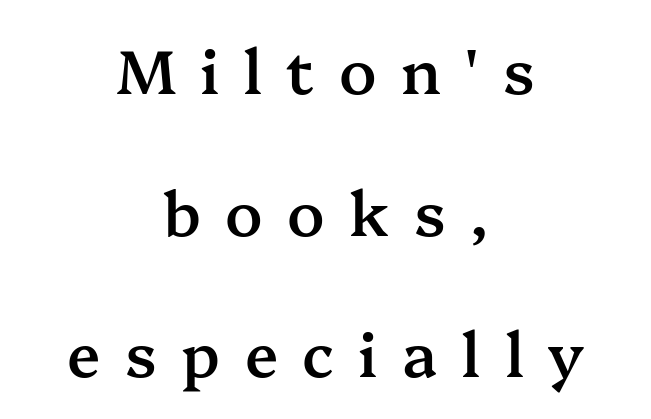
The image shows 61 px semibold serif type, upright; set centered, loose line spacing (2.32x), unusually wide letter spacing (+0.4 em), not underlined; medium stroke contrast and a medium x-height.
